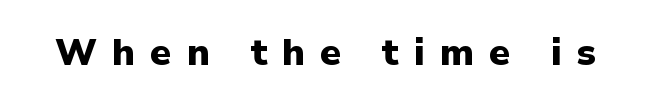
The letters are spread apart with noticeably loose tracking. The letters advance in unequal steps, a hallmark of proportional type. Stroke terminals: plain, sans-serif. Notice how the stems are strictly vertical — no italics here. The rendering uses a bold face; every stroke is thick and dark. The baseline area is clear.
